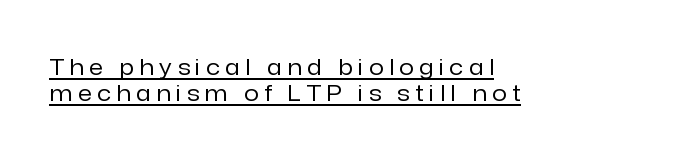
Q: Is the text bold? A: No.
Q: Is the text italic (slanted)? A: No, it is upright.
Q: Is the text underlined? A: Yes.
Q: How is the paragraph aligned? A: Left-aligned.
Q: Is the spacing between letters normal or unusually wide? A: Unusually wide.
Q: Is the spacing between lines tight, normal or loose? A: Tight.
